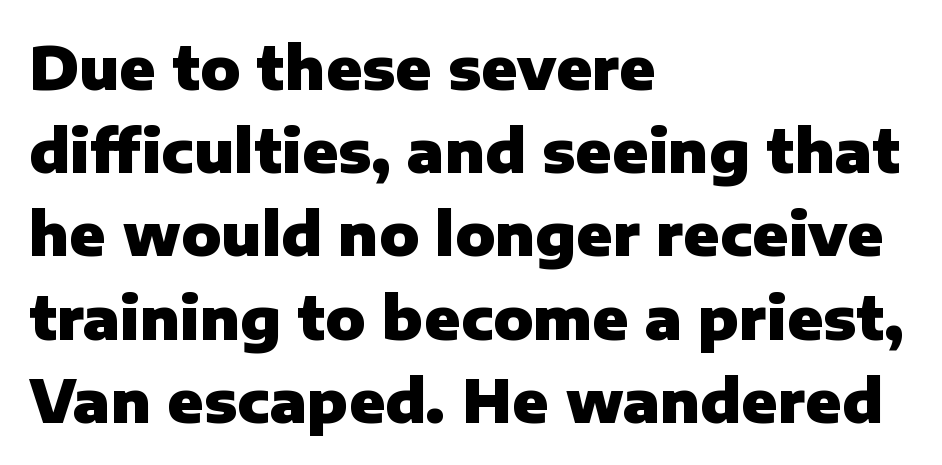
{"serif": "no", "italic": "no", "bold": "yes", "weight": "heavy", "width": "normal", "stroke_contrast": "low", "x_height": "medium", "monospaced": "no", "underline": "no", "align": "left", "line_spacing": "normal", "line_spacing_ratio": 1.41, "letter_spacing": "normal", "letter_spacing_em": 0.0, "glyph_px": 59}
